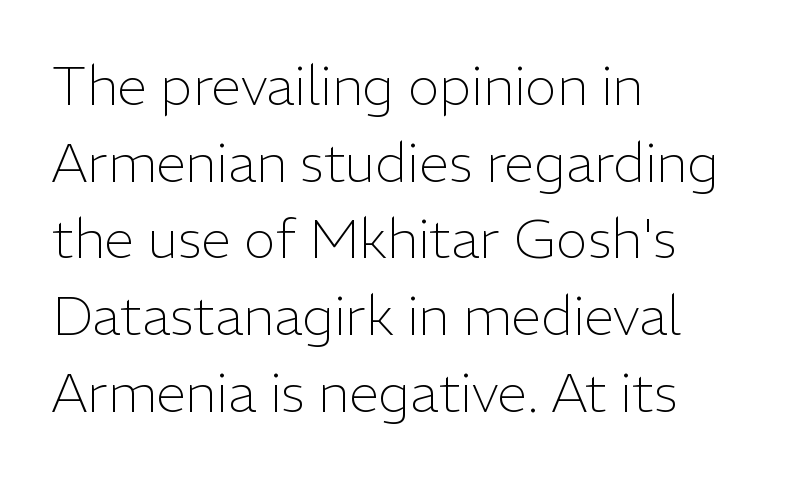
This sample keeps an unexceptional amount of space between lines. One-word summary of the alignment: left. Default kerning and tracking; the words read as compact shapes. Notice how the stems are strictly vertical — no italics here. Each letter's strokes conclude bluntly, with no projecting serifs.
